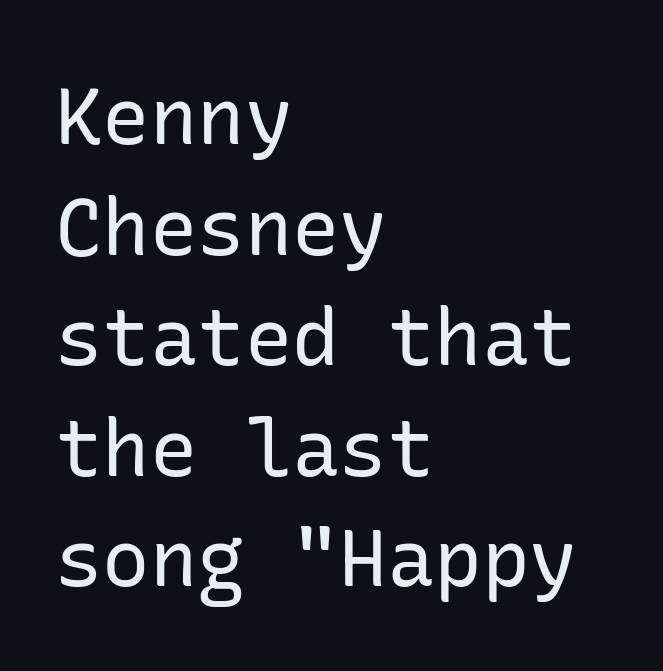
The image shows 79 px regular-weight sans-serif type, upright; set left-aligned, normal line spacing (1.4x), normal letter spacing, not underlined; low stroke contrast and a medium x-height.
